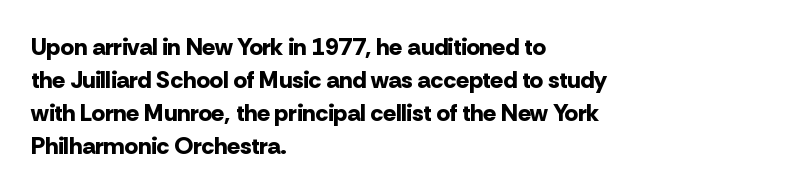
{"italic": "no", "bold": "yes", "underline": "no", "align": "left", "line_spacing": "normal", "line_spacing_ratio": 1.37, "letter_spacing": "normal", "letter_spacing_em": 0.0, "glyph_px": 24}
